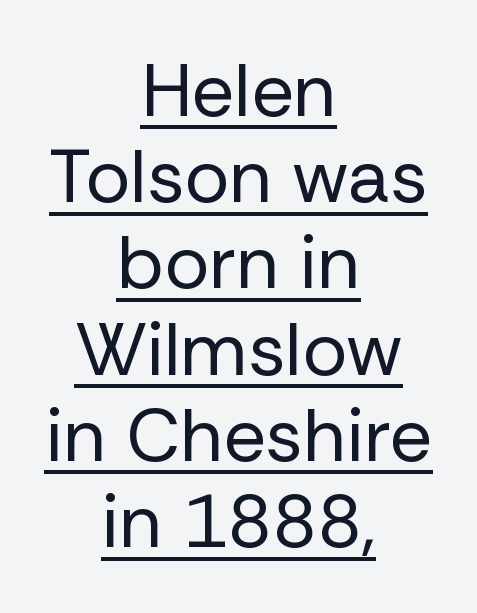
The lettering holds an erect, upright posture throughout. The text block is weighted toward neither margin, spreading evenly from the middle. What kind of face is this? One without serifs — a sans. The specimen includes a rule beneath the text block's lines.
